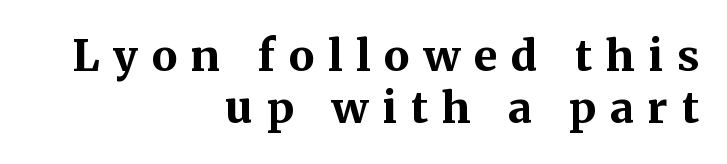
The image shows 43 px bold serif type, upright; set right-aligned, line spacing 1.21x, unusually wide letter spacing (+0.32 em), not underlined; medium stroke contrast and a medium x-height.
